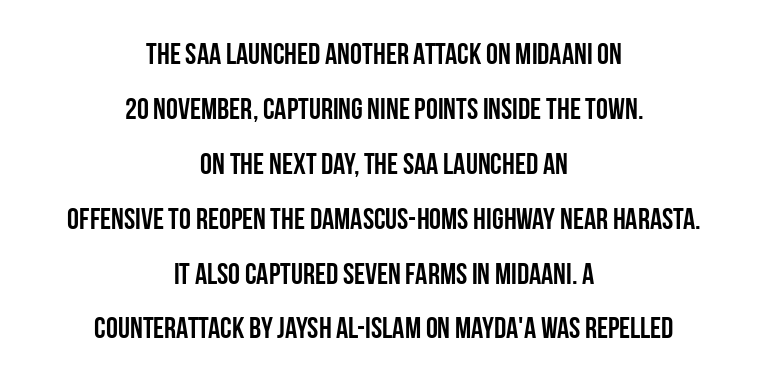
{"serif": "no", "italic": "no", "bold": "yes", "weight": "semibold", "width": "condensed", "stroke_contrast": "low", "x_height": "large", "monospaced": "no", "underline": "no", "align": "center", "line_spacing_ratio": 1.83, "letter_spacing": "normal", "letter_spacing_em": 0.0, "glyph_px": 30}
